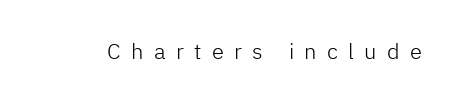
The foot of each line stays bare and open. This is not heavy type; no bold has been used. You could only call the tracking loose — the letters float apart. The lettering stays uniformly vertical, giving the passage a roman look.
